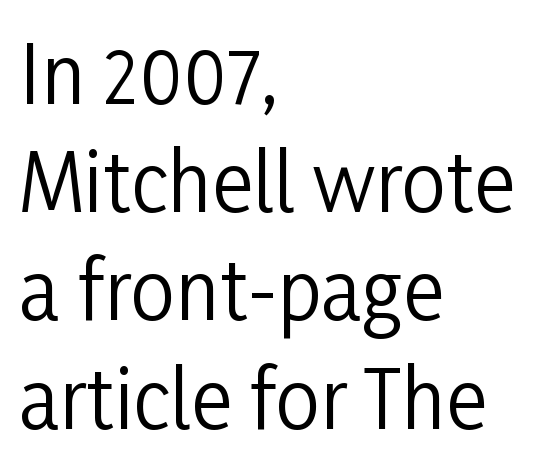
Q: Is the text bold? A: No.
Q: Is the text italic (slanted)? A: No, it is upright.
Q: Is the typeface a serif or a sans-serif typeface? A: Sans-serif.
Q: Is the text underlined? A: No.
Q: How is the paragraph aligned? A: Left-aligned.
Q: Is the spacing between letters normal or unusually wide? A: Normal.
Q: Is the spacing between lines tight, normal or loose? A: Normal.
Q: Width (condensed, normal, or wide)? A: Condensed.
Q: Stroke contrast? A: Low.
Q: x-height? A: Medium.
Q: Monospaced? A: No.
